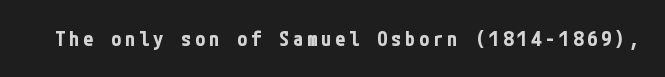
{"italic": "no", "bold": "yes", "underline": "no", "letter_spacing": "wide", "letter_spacing_em": 0.2, "glyph_px": 20}
